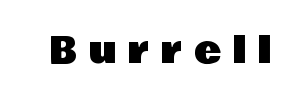
{"serif": "no", "italic": "no", "width": "normal", "stroke_contrast": "low", "x_height": "large", "monospaced": "no", "underline": "no", "letter_spacing": "wide", "letter_spacing_em": 0.34, "glyph_px": 36}
